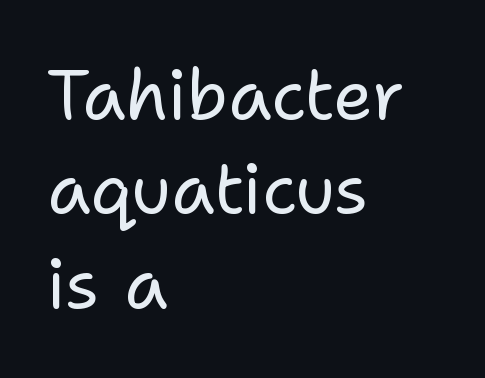
This rendering employs a face without finishing strokes, i.e., a sans-serif. The rag falls on the right side of this text block. Proportional: the letters do not fall into vertical columns. The vertical gap from one line to the next is medium. Heaviness? Minimal to ordinary, like unemphasized prose. The strip under each line holds only bare page.
